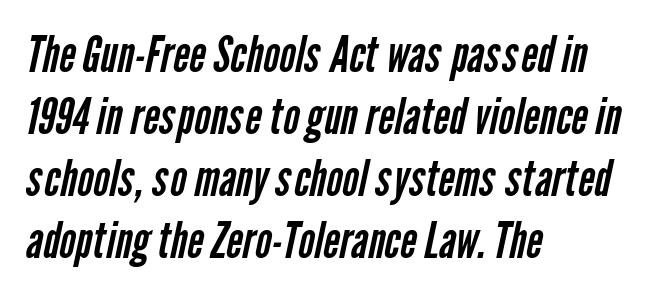
Q: Is the text bold? A: No.
Q: Is the typeface a serif or a sans-serif typeface? A: Sans-serif.
Q: Is the text underlined? A: No.
Q: How is the paragraph aligned? A: Left-aligned.
Q: Is the spacing between letters normal or unusually wide? A: Normal.
Q: Width (condensed, normal, or wide)? A: Condensed.
Q: Stroke contrast? A: Low.
Q: x-height? A: Medium.
Q: Monospaced? A: No.
